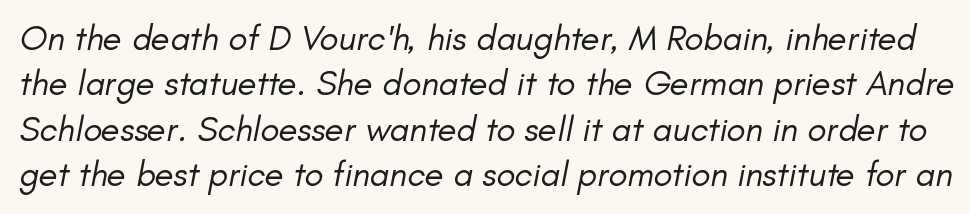
{"italic": "yes", "lean": "right", "slant_degrees": 11, "bold": "no", "weight": "regular", "width": "normal", "stroke_contrast": "low", "x_height": "small", "monospaced": "no", "underline": "no", "line_spacing": "normal", "line_spacing_ratio": 1.3, "letter_spacing": "normal", "letter_spacing_em": 0.0, "glyph_px": 35}
